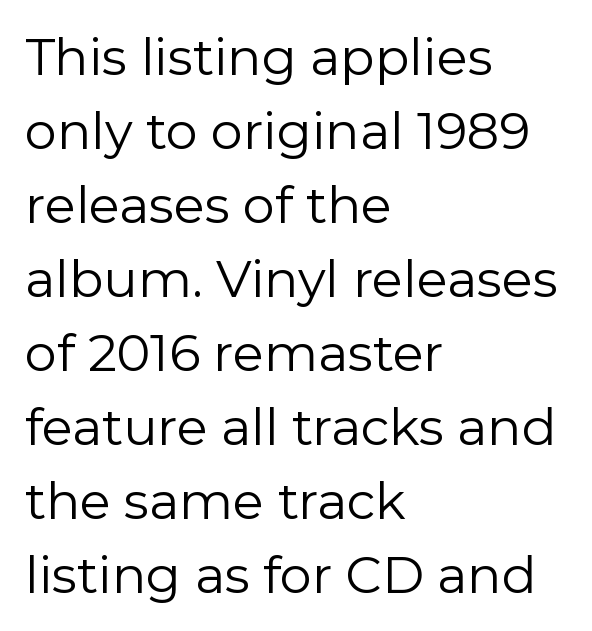
{"serif": "no", "italic": "no", "bold": "no", "weight": "regular", "width": "normal", "stroke_contrast": "low", "x_height": "medium", "monospaced": "no", "underline": "no", "align": "left", "line_spacing": "normal", "line_spacing_ratio": 1.45, "letter_spacing": "normal", "letter_spacing_em": 0.0, "glyph_px": 51}
